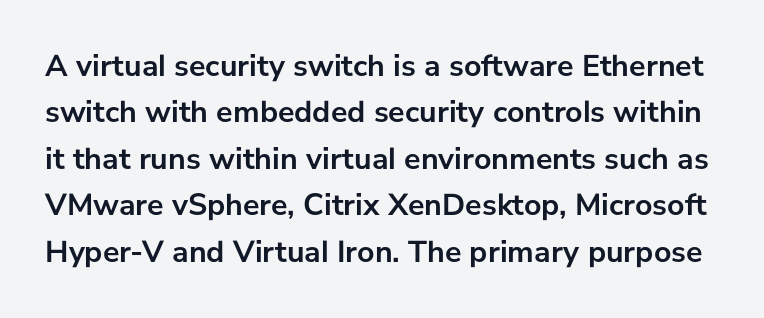
{"serif": "no", "italic": "no", "bold": "yes", "weight": "semibold", "width": "normal", "stroke_contrast": "low", "x_height": "medium", "monospaced": "no", "underline": "no", "line_spacing": "normal", "line_spacing_ratio": 1.5, "letter_spacing": "normal", "letter_spacing_em": 0.0, "glyph_px": 31}
